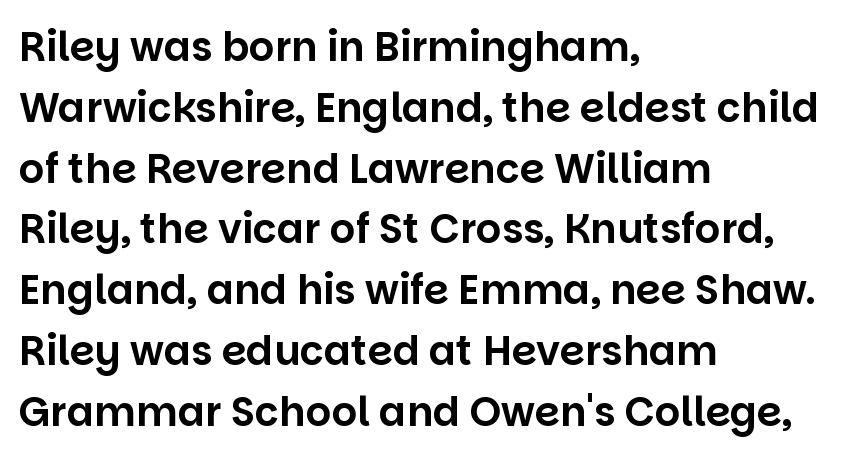
The image shows 40 px sans-serif type, upright; set left-aligned, normal line spacing (1.52x), normal letter spacing, not underlined; low stroke contrast and a large x-height.
